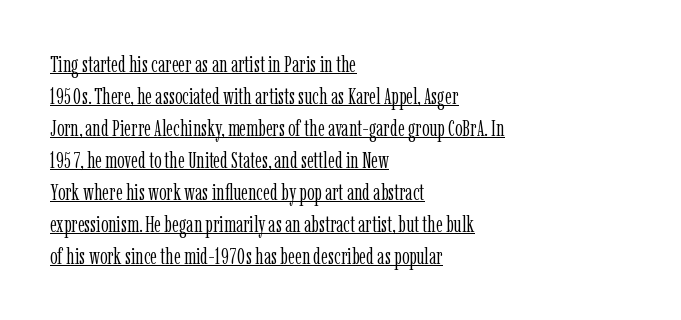
Letters have the restrained weight of plain body copy at most. A typesetter would call this zero additional tracking. Emphasis is given by a line drawn under the lettering. The passage is arranged the way most books set body copy — flush left.
